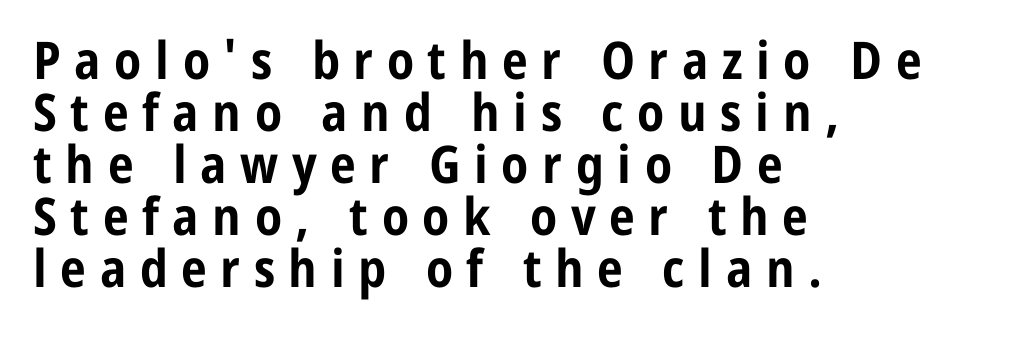
{"serif": "no", "italic": "no", "bold": "yes", "weight": "bold", "width": "condensed", "stroke_contrast": "low", "x_height": "medium", "monospaced": "no", "underline": "no", "align": "left", "line_spacing": "tight", "line_spacing_ratio": 1.0, "letter_spacing": "wide", "letter_spacing_em": 0.26, "glyph_px": 52}
